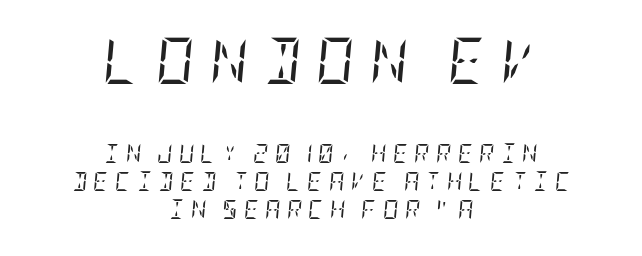
Q: Is the text bold? A: No.
Q: Is the text italic (slanted)? A: Yes, it leans right by about 5 degrees.
Q: Is the typeface a serif or a sans-serif typeface? A: Serif.
Q: Is the text underlined? A: No.
Q: How is the paragraph aligned? A: Centered.
Q: Is the spacing between letters normal or unusually wide? A: Unusually wide.
Q: Is the spacing between lines tight, normal or loose? A: Normal.
Q: Which block of text is set in a larger size, the first (top) or the second (bottom)? A: The first (top) one.
Q: Width (condensed, normal, or wide)? A: Condensed.
Q: Stroke contrast? A: Low.
Q: x-height? A: Large.
